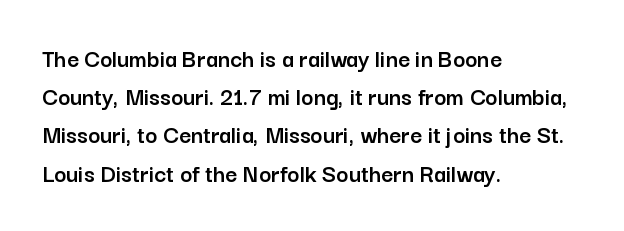
Q: Is the text italic (slanted)? A: No, it is upright.
Q: Is the text underlined? A: No.
Q: How is the paragraph aligned? A: Left-aligned.
Q: Is the spacing between letters normal or unusually wide? A: Normal.
Q: Is the spacing between lines tight, normal or loose? A: Normal.
